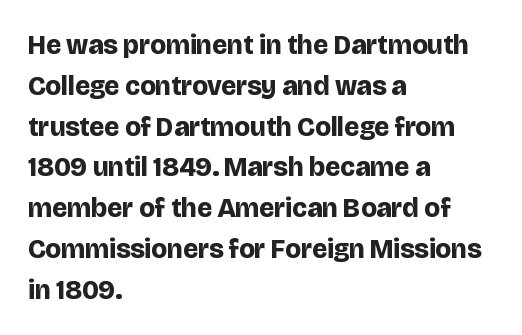
This is the regular roman posture of the typeface. Regarding leading, the lines here are spaced in the standard way. Heft: maximum for text — a bold. The specimen omits any rule beneath the text block's lines.
